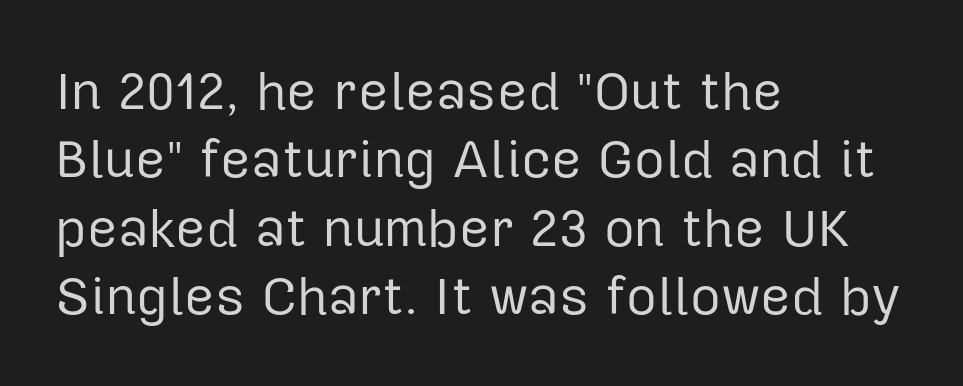
{"serif": "no", "italic": "no", "bold": "no", "weight": "regular", "width": "normal", "stroke_contrast": "low", "x_height": "medium", "monospaced": "no", "underline": "no", "align": "left", "line_spacing": "normal", "line_spacing_ratio": 1.29, "letter_spacing": "normal", "letter_spacing_em": 0.0, "glyph_px": 53}
